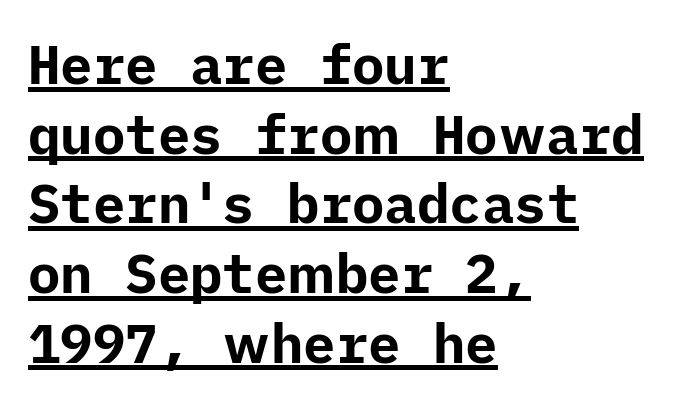
The gaps between neighbouring characters are ordinary and unremarkable. The typesetter has applied underlining to the passage shown. Teacher's note: observe the even left margin — that is flush-left alignment. Emphasis by weight is at full strength: bold. A sans-serif font was chosen for this passage.
